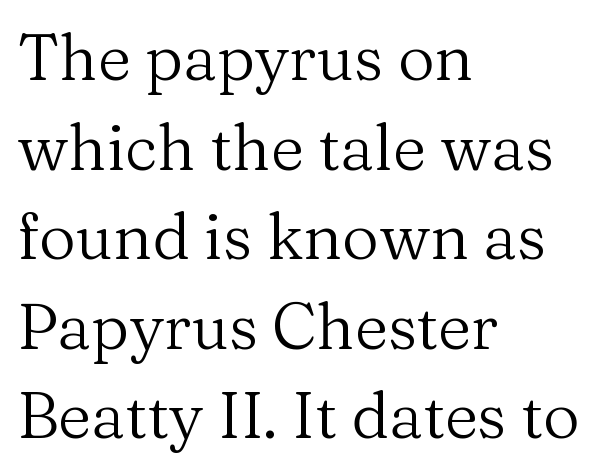
Caption: face not bold, strokes unweighted. The passage shown is typeset with a serif family. Summary of vertical rhythm: regular, with standard interline spacing. The letters advance in unequal steps, a hallmark of proportional type. Do the letters lean? They stand straight.
